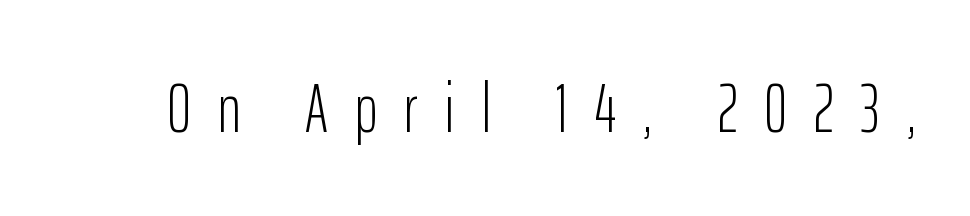
The letters stand straight up with perfectly vertical stems. Decoration check: the copy has no underline. Letter spacing: wide. The rendering uses natural spacing where letterforms have individual widths. Stroke terminals: plain, sans-serif.
